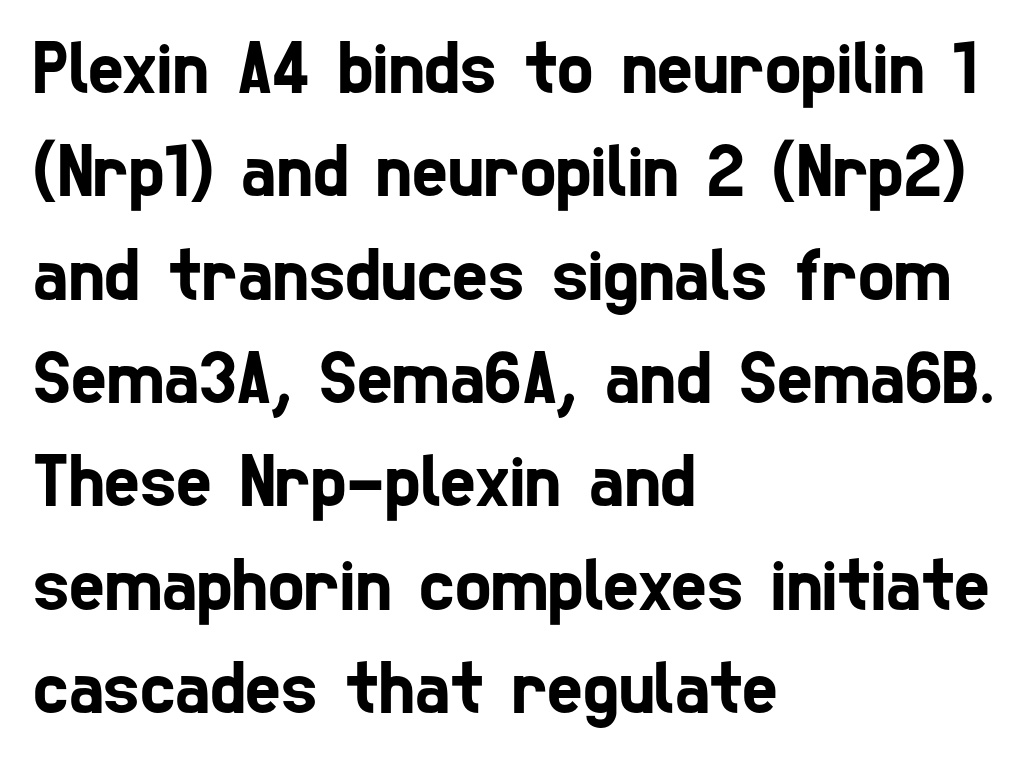
Q: Is the typeface a serif or a sans-serif typeface? A: Sans-serif.
Q: Is the text underlined? A: No.
Q: How is the paragraph aligned? A: Left-aligned.
Q: Is the spacing between letters normal or unusually wide? A: Normal.
Q: Is the spacing between lines tight, normal or loose? A: Normal.
Q: Width (condensed, normal, or wide)? A: Condensed.
Q: Stroke contrast? A: Low.
Q: x-height? A: Medium.
Q: Monospaced? A: No.
